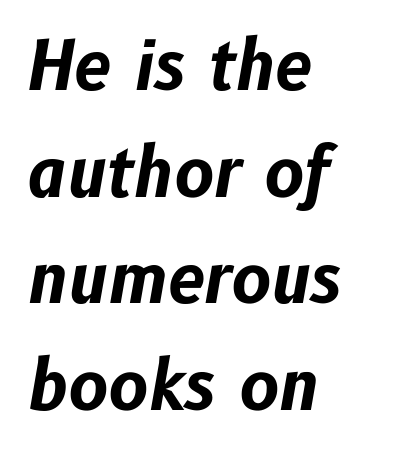
The image shows 67 px bold type, italic (leaning right); set left-aligned, normal line spacing (1.59x), normal letter spacing, not underlined; low stroke contrast and a medium x-height.
